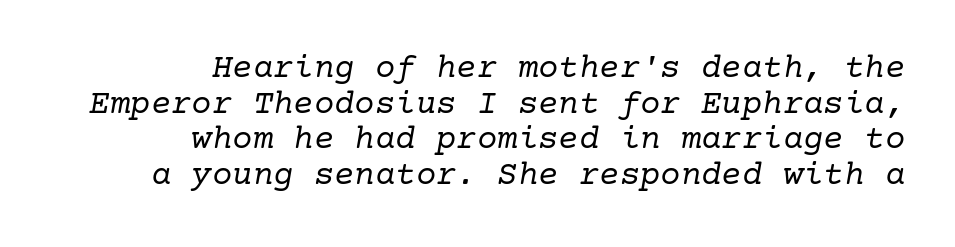
{"serif": "yes", "italic": "yes", "lean": "right", "slant_degrees": 10, "bold": "no", "weight": "regular", "width": "normal", "stroke_contrast": "low", "x_height": "medium", "underline": "no", "align": "right", "line_spacing": "tight", "line_spacing_ratio": 1.05, "letter_spacing": "normal", "letter_spacing_em": 0.0, "glyph_px": 34}
